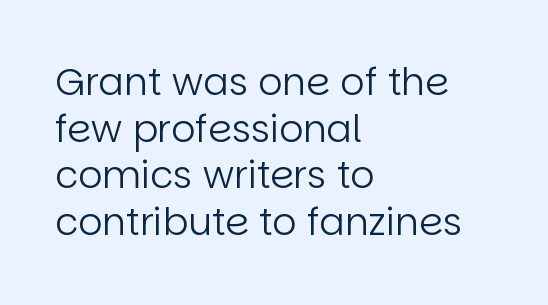
The lettering holds an erect, upright posture throughout. Between one letter and the next there's only the usual sliver of space. Alignment: flush left. The area under the type is left untouched. This sample has the flowing, uneven cadence of proportional lettering. Grotesque or geometric, the face here clearly has no serifs.
